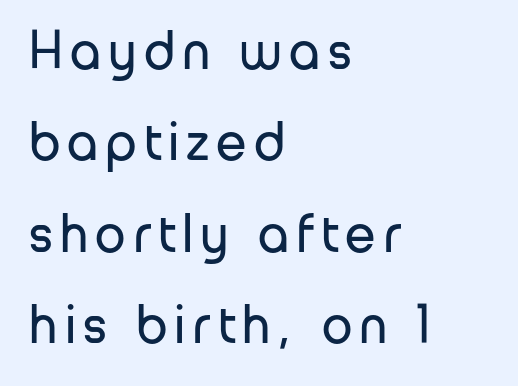
Q: Is the text bold? A: No.
Q: Is the text italic (slanted)? A: No, it is upright.
Q: Is the typeface a serif or a sans-serif typeface? A: Sans-serif.
Q: Is the text underlined? A: No.
Q: How is the paragraph aligned? A: Left-aligned.
Q: Is the spacing between lines tight, normal or loose? A: Normal.
Q: Width (condensed, normal, or wide)? A: Normal.
Q: Stroke contrast? A: Low.
Q: x-height? A: Medium.
Q: Monospaced? A: No.
